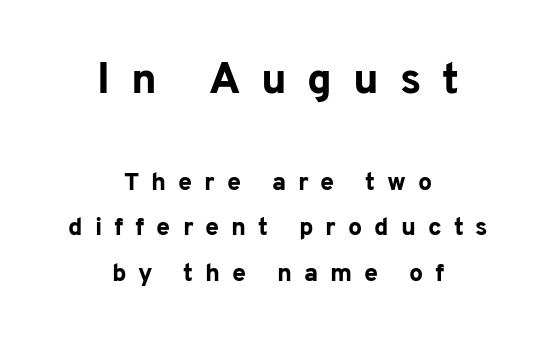
The image shows 43 px bold sans-serif type, upright; set centered, line spacing 1.81x, unusually wide letter spacing (+0.48 em), not underlined; the first (top) block is 1.72x larger; low stroke contrast and a medium x-height.
